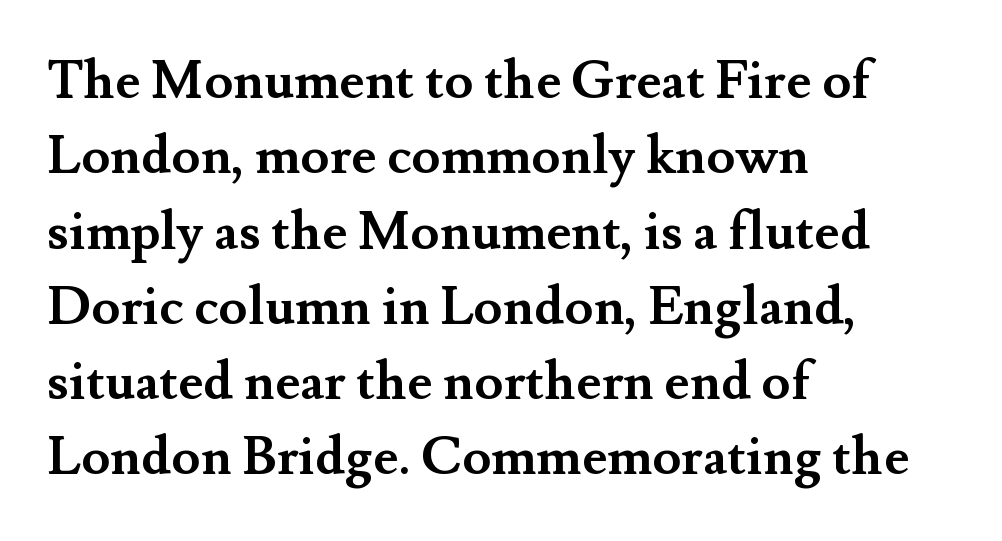
The letters carry serifs — small finishing strokes at the ends of their stems. The passage shown is typed in a proportional face where columns would drift. Alignment: flush left. The rendering uses a moderate line-height, typical for paragraphs. Nope, not italic — everything's standing straight.
